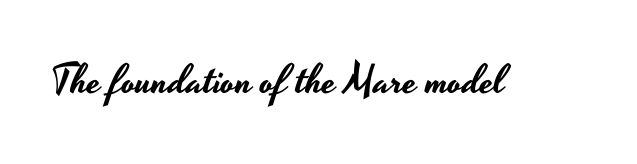
The image shows 41 px wide sans-serif type; set normal letter spacing, not underlined; low stroke contrast and a small x-height.
